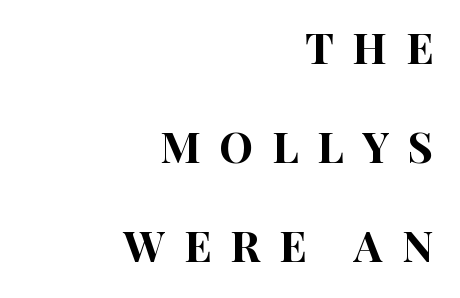
Q: Is the text italic (slanted)? A: No, it is upright.
Q: Is the typeface a serif or a sans-serif typeface? A: Sans-serif.
Q: Is the text underlined? A: No.
Q: How is the paragraph aligned? A: Right-aligned.
Q: Is the spacing between letters normal or unusually wide? A: Unusually wide.
Q: Is the spacing between lines tight, normal or loose? A: Loose.
Q: Width (condensed, normal, or wide)? A: Condensed.
Q: Stroke contrast? A: High.
Q: x-height? A: Large.
Q: Monospaced? A: No.
